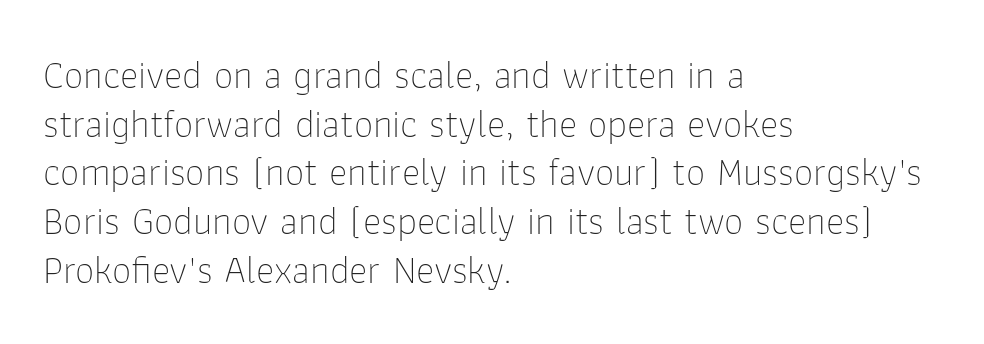
The image shows 39 px thin sans-serif type, upright; set left-aligned, normal line spacing (1.25x), normal letter spacing, not underlined; low stroke contrast and a medium x-height.
